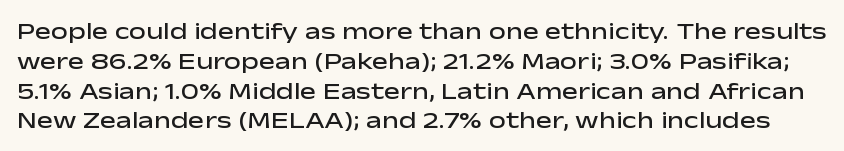
Q: Is the text bold? A: Semi-bold.
Q: Is the text italic (slanted)? A: No, it is upright.
Q: Is the text underlined? A: No.
Q: Is the spacing between letters normal or unusually wide? A: Normal.
